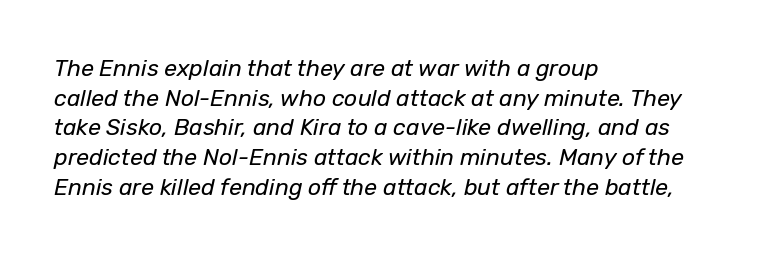
Q: Is the text bold? A: No.
Q: Is the text italic (slanted)? A: Yes, it leans right by about 12 degrees.
Q: Is the text underlined? A: No.
Q: How is the paragraph aligned? A: Left-aligned.
Q: Is the spacing between letters normal or unusually wide? A: Normal.
Q: Is the spacing between lines tight, normal or loose? A: Normal.
